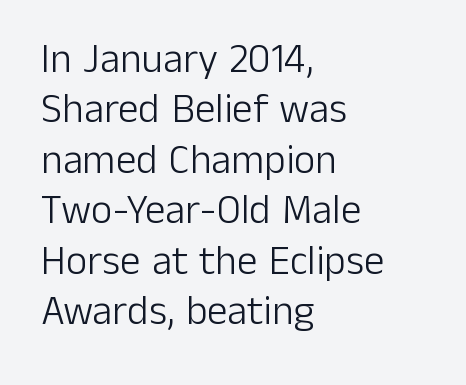
One-word summary of the alignment: left. These lines are rendered in a variable-pitch font. Spacing between characters is what you'd get straight out of the box. Summary of weight: not heavy and not bold. Ordinary non-slanted type is in use. Look at the bottom of the vertical strokes: they stop flat, with no serifs.
